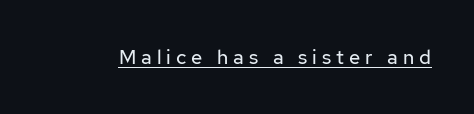
The image shows 20 px text type, upright; set unusually wide letter spacing (+0.25 em), underlined.
